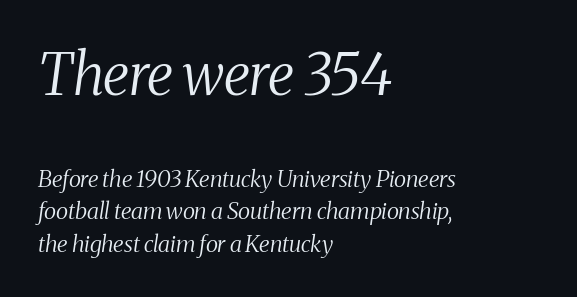
{"serif": "yes", "italic": "yes", "lean": "right", "slant_degrees": 8, "bold": "no", "weight": "regular", "width": "condensed", "stroke_contrast": "medium", "x_height": "medium", "monospaced": "no", "underline": "no", "align": "left", "line_spacing": "normal", "line_spacing_ratio": 1.41, "letter_spacing": "normal", "letter_spacing_em": 0.0, "larger_block": "first", "size_ratio": 2.48, "glyph_px": 57}
